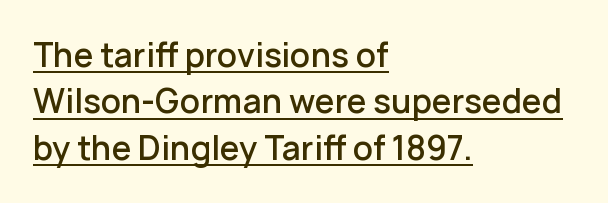
Does a line run under the words? Yes, clearly. The passage shown is typeset with a sans-serif family. The passage shown is semibold, sitting just below true bold. You could not count columns in this text — the font is proportionally spaced. Reading down the column, the eye jumps a familiar distance to each next line.
